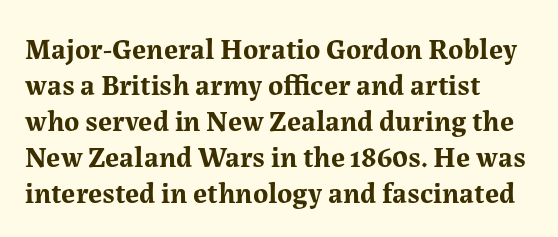
{"serif": "yes", "italic": "no", "bold": "yes", "weight": "bold", "width": "normal", "stroke_contrast": "medium", "x_height": "medium", "monospaced": "no", "underline": "no", "align": "left", "line_spacing_ratio": 1.24, "letter_spacing": "normal", "letter_spacing_em": 0.0, "glyph_px": 29}
